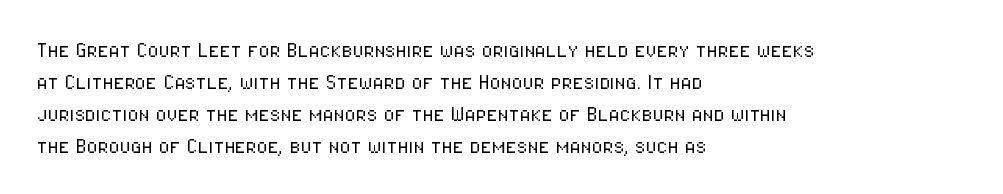
The image shows 25 px text type, upright; set left-aligned, normal line spacing (1.28x), normal letter spacing, not underlined.
